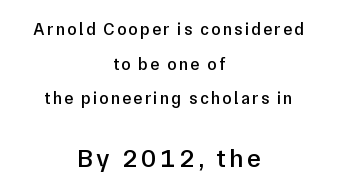
The image shows 26 px text type, upright; set centered, loose line spacing (2.03x), not underlined; the second (bottom) block is 1.53x larger.
